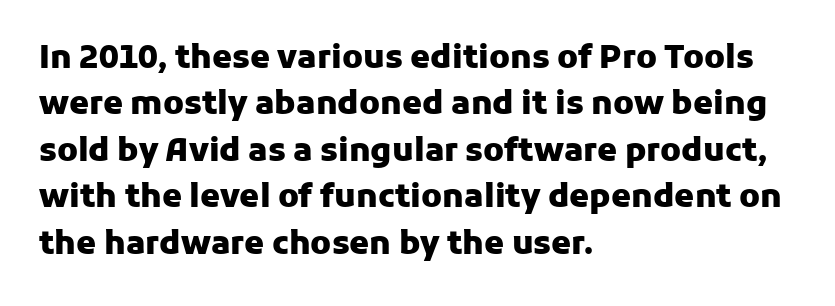
Spacing verdict: proportional, widths tailored to each character. The type family on display is of the sans-serif kind. Default kerning and tracking; the words read as compact shapes. The rendering uses a moderate line-height, typical for paragraphs.
